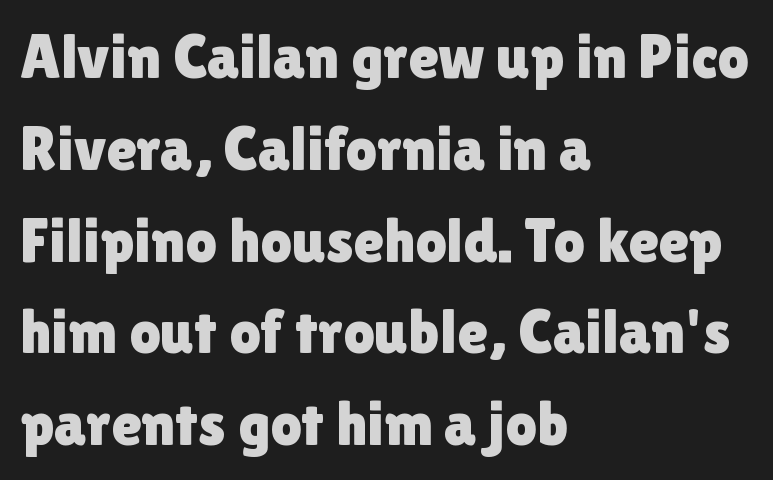
Q: Is the text italic (slanted)? A: No, it is upright.
Q: Is the typeface a serif or a sans-serif typeface? A: Sans-serif.
Q: Is the text underlined? A: No.
Q: How is the paragraph aligned? A: Left-aligned.
Q: Is the spacing between letters normal or unusually wide? A: Normal.
Q: Is the spacing between lines tight, normal or loose? A: Normal.
Q: Width (condensed, normal, or wide)? A: Normal.
Q: x-height? A: Medium.
Q: Monospaced? A: No.
